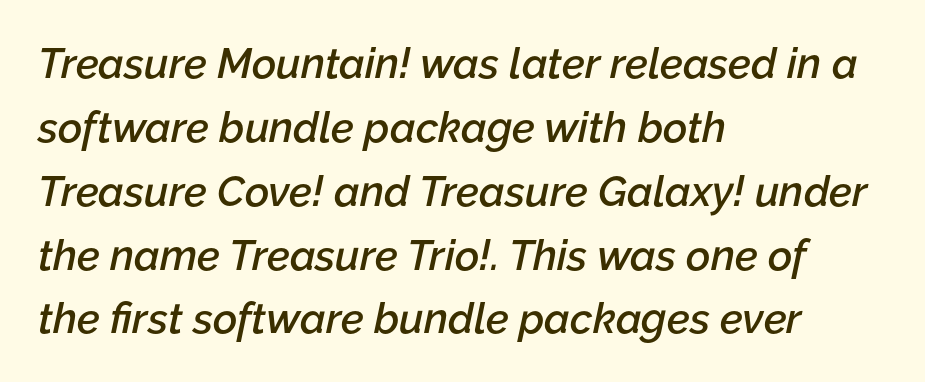
Q: Is the text bold? A: Semi-bold.
Q: Is the text italic (slanted)? A: Yes, it leans right by about 12 degrees.
Q: Is the text underlined? A: No.
Q: How is the paragraph aligned? A: Left-aligned.
Q: Is the spacing between letters normal or unusually wide? A: Normal.
Q: Is the spacing between lines tight, normal or loose? A: Normal.
Q: Width (condensed, normal, or wide)? A: Normal.
Q: Stroke contrast? A: Low.
Q: x-height? A: Medium.
Q: Monospaced? A: No.
